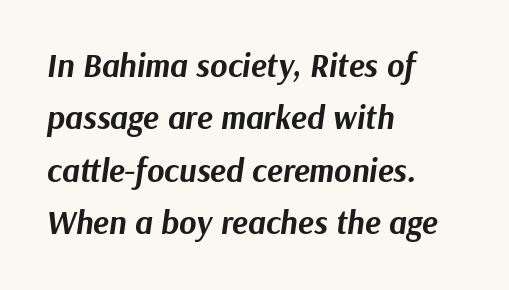
{"italic": "yes", "lean": "right", "slant_degrees": 9, "bold": "yes", "weight": "bold", "width": "normal", "stroke_contrast": "medium", "x_height": "medium", "monospaced": "no", "underline": "no", "align": "left", "line_spacing": "normal", "line_spacing_ratio": 1.59, "letter_spacing": "normal", "letter_spacing_em": 0.0, "glyph_px": 33}
